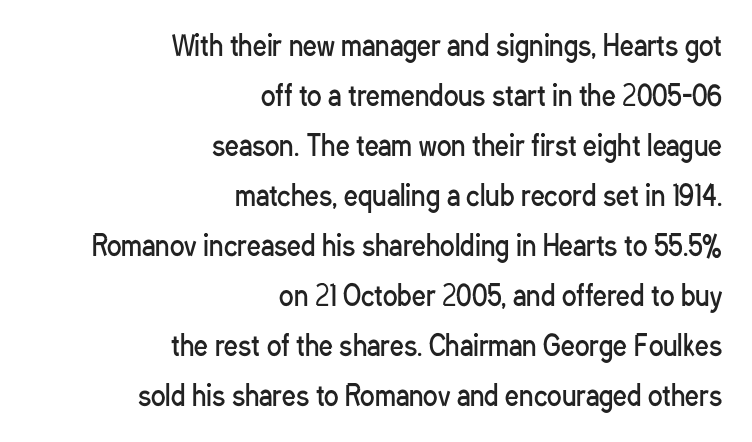
{"italic": "no", "bold": "no", "underline": "no", "align": "right", "line_spacing_ratio": 1.85, "letter_spacing": "normal", "letter_spacing_em": 0.0, "glyph_px": 27}
